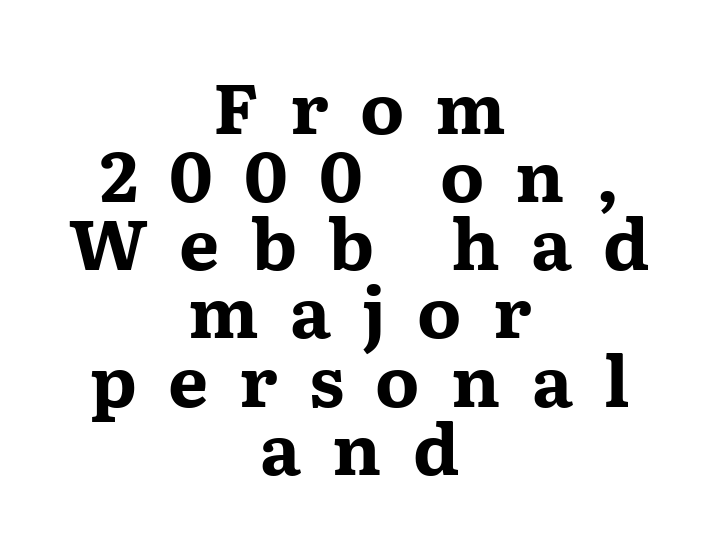
The image shows 71 px bold, wide serif type, upright; set centered, tight line spacing (0.96x), unusually wide letter spacing (+0.44 em), not underlined; medium stroke contrast and a medium x-height.
